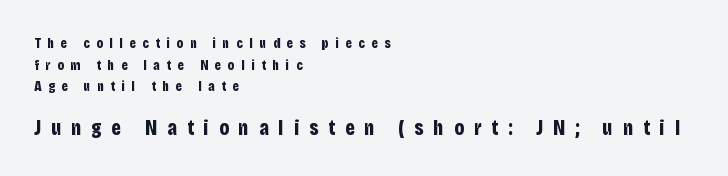
{"italic": "no", "bold": "yes", "underline": "no", "align": "left", "line_spacing": "normal", "line_spacing_ratio": 1.54, "letter_spacing": "wide", "letter_spacing_em": 0.48, "larger_block": "second", "size_ratio": 1.5, "glyph_px": 21}
